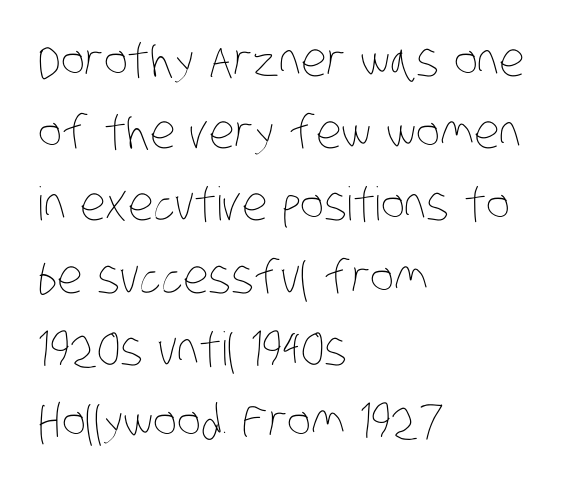
{"bold": "no", "weight": "thin", "width": "condensed", "stroke_contrast": "low", "x_height": "large", "monospaced": "no", "underline": "no", "align": "left", "line_spacing": "normal", "line_spacing_ratio": 1.57, "letter_spacing": "normal", "letter_spacing_em": 0.0, "glyph_px": 46}
